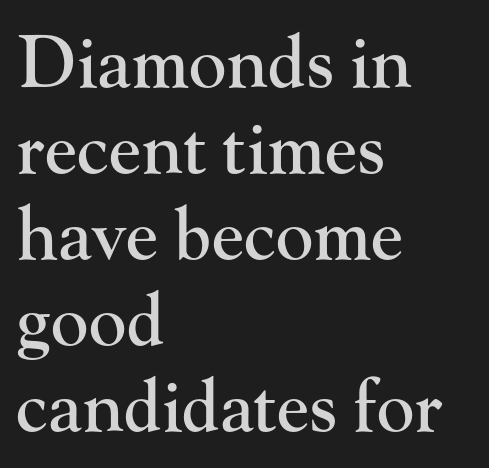
{"serif": "yes", "italic": "no", "width": "normal", "stroke_contrast": "high", "x_height": "small", "monospaced": "no", "underline": "no", "align": "left", "line_spacing_ratio": 1.21, "letter_spacing": "normal", "letter_spacing_em": 0.0, "glyph_px": 71}
